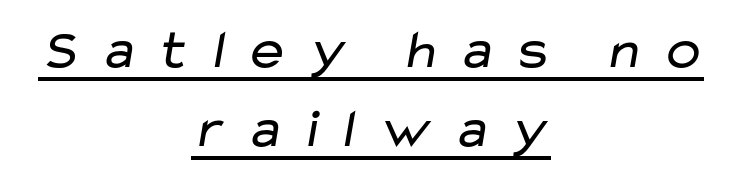
The image shows 55 px regular-weight, wide sans-serif type; set centered, normal line spacing (1.43x), unusually wide letter spacing (+0.29 em), underlined; low stroke contrast and a medium x-height.
